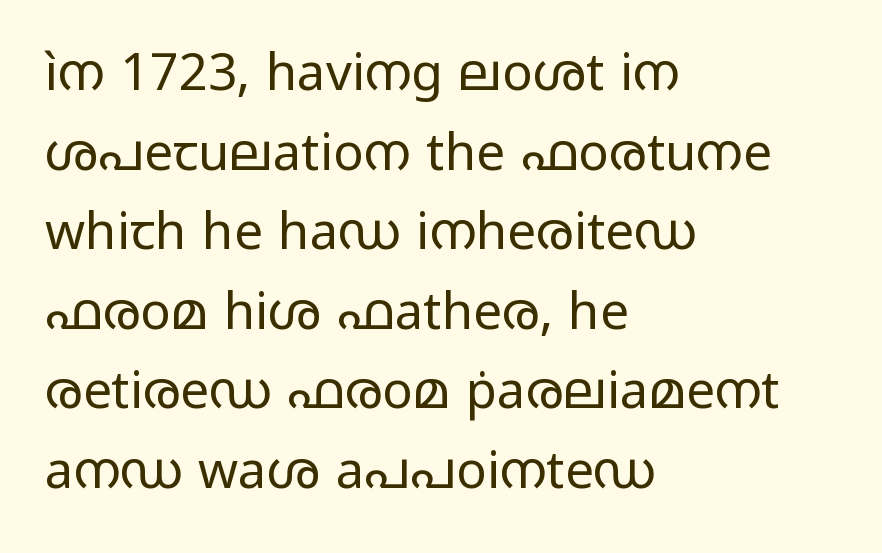
{"serif": "no", "italic": "no", "bold": "no", "weight": "regular", "width": "wide", "stroke_contrast": "low", "x_height": "medium", "monospaced": "no", "underline": "no", "align": "left", "line_spacing": "normal", "line_spacing_ratio": 1.56, "letter_spacing": "normal", "letter_spacing_em": 0.0, "glyph_px": 51}
